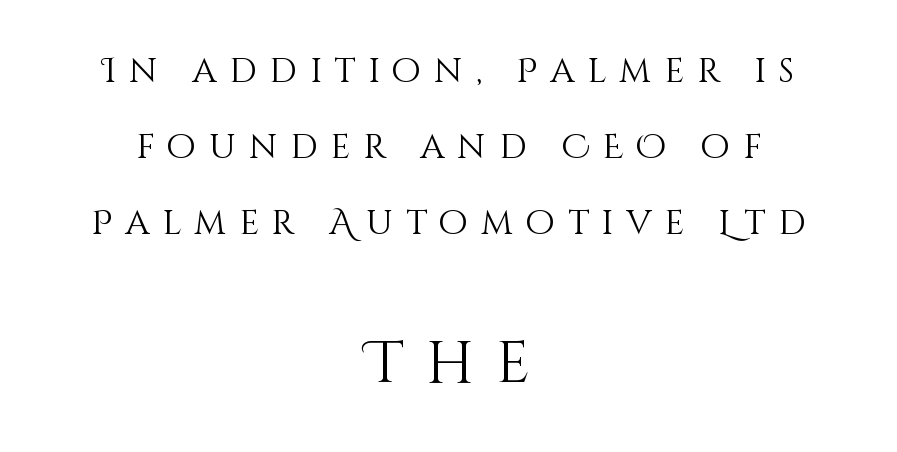
The image shows 59 px light type, upright; set centered, loose line spacing (2.24x), unusually wide letter spacing (+0.38 em), not underlined; the second (bottom) block is 1.74x larger; medium stroke contrast and a large x-height.
